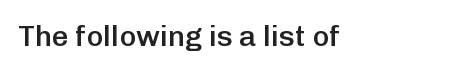
The image shows 29 px semibold sans-serif type, upright; set left-aligned, normal letter spacing, not underlined; low stroke contrast and a medium x-height.
